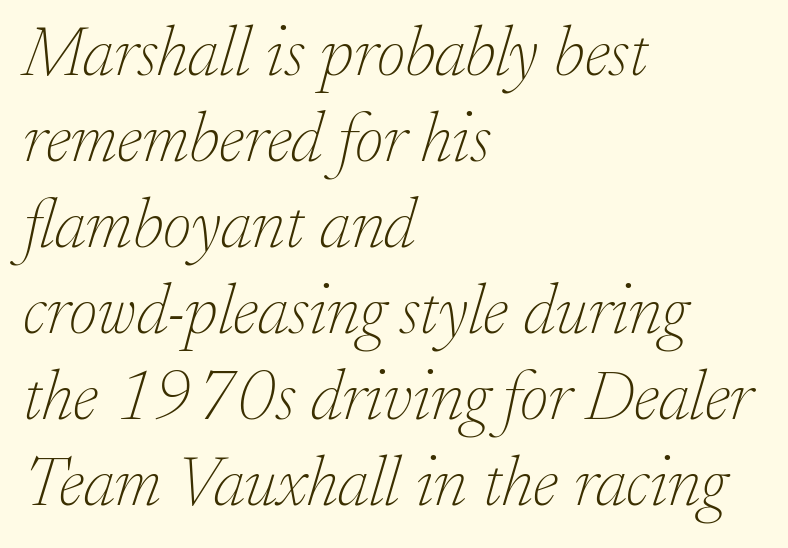
The image shows 70 px thin serif type, italic (leaning right); set left-aligned, line spacing 1.23x, normal letter spacing, not underlined; low stroke contrast and a small x-height.
